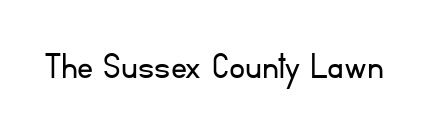
Serifs: no, the terminals of the letterforms are clean. This sample uses plain, unmodified letter spacing. Stems here are at most as thick as an everyday book face. Looks like regular typesetting: each glyph gets only the width it needs. Upright lettering throughout. Glance below the letters and you will spot only blank space.
